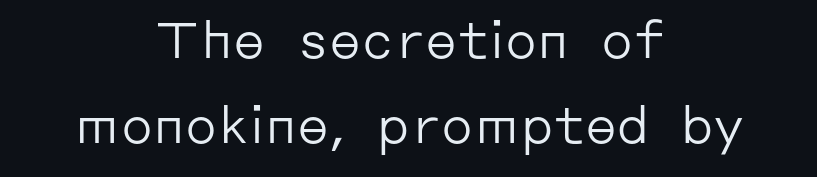
Stroke thickness stays within the range of a standard reading face or lighter. Grotesque or geometric, the face here clearly has no serifs. Horizontal alignment here is central, giving a formal, balanced look. The specimen reads as upright at a glance.
